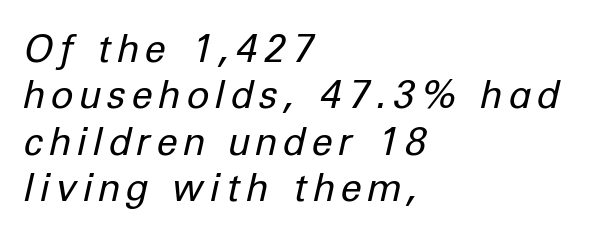
Type without underlining. The compositor pushed each line to the left boundary. Character widths vary here, with narrow letters taking less room than wide ones. The rendering applies a slant to the glyphs. Vertical stems look standard width or narrower in stroke.
